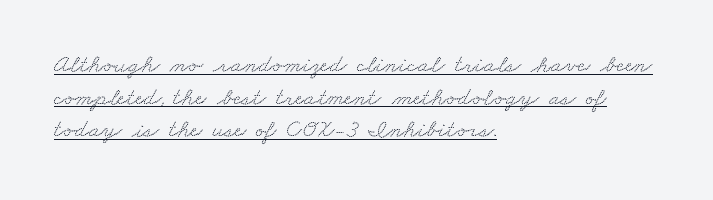
Q: Is the text underlined? A: Yes.
Q: How is the paragraph aligned? A: Left-aligned.
Q: Is the spacing between letters normal or unusually wide? A: Normal.
Q: Is the spacing between lines tight, normal or loose? A: Normal.
